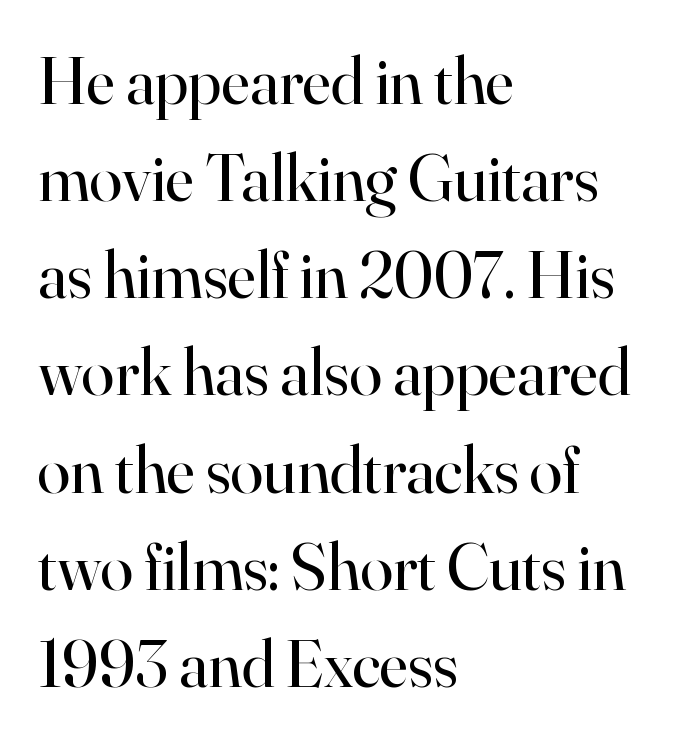
Q: Is the text bold? A: No.
Q: Is the text italic (slanted)? A: No, it is upright.
Q: Is the typeface a serif or a sans-serif typeface? A: Serif.
Q: Is the text underlined? A: No.
Q: How is the paragraph aligned? A: Left-aligned.
Q: Is the spacing between letters normal or unusually wide? A: Normal.
Q: Is the spacing between lines tight, normal or loose? A: Normal.
Q: Width (condensed, normal, or wide)? A: Normal.
Q: Stroke contrast? A: High.
Q: x-height? A: Small.
Q: Monospaced? A: No.
